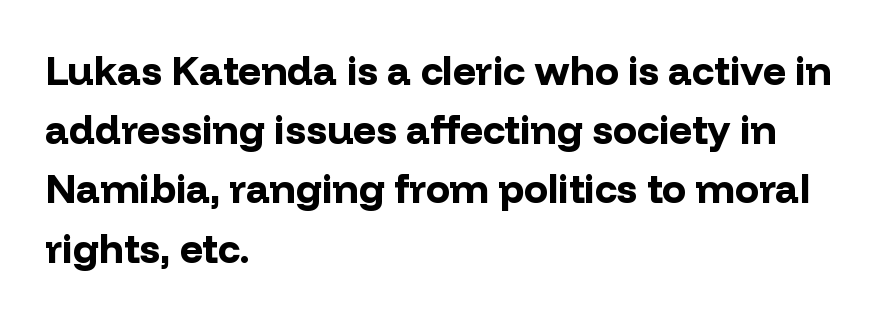
The image shows 40 px bold sans-serif type, upright; set left-aligned, normal line spacing (1.48x), normal letter spacing, not underlined; low stroke contrast and a medium x-height.
